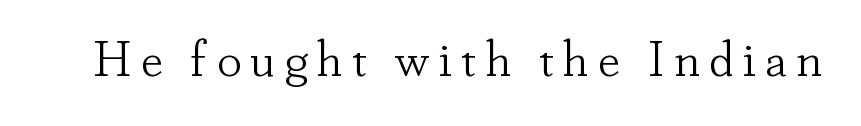
Q: Is the text bold? A: No.
Q: Is the text italic (slanted)? A: No, it is upright.
Q: Is the typeface a serif or a sans-serif typeface? A: Serif.
Q: Is the text underlined? A: No.
Q: Width (condensed, normal, or wide)? A: Normal.
Q: Stroke contrast? A: Low.
Q: x-height? A: Small.
Q: Monospaced? A: No.
